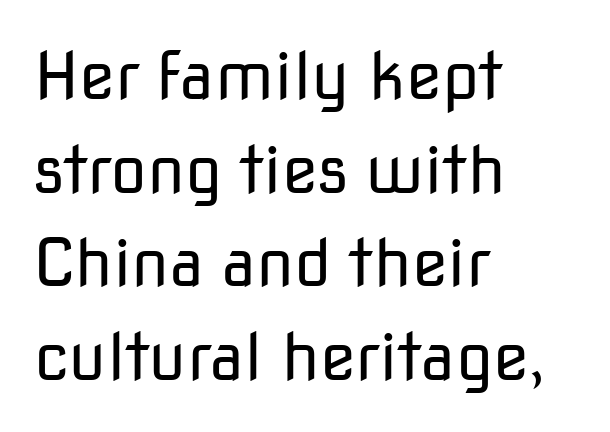
The line-height multiplier appears to be the usual default. This rendering leaves character spacing at its baseline value. Descenders are the only things crossing below the line. Classification — sans serif. Varying glyph widths throughout — classic text-font behaviour.
